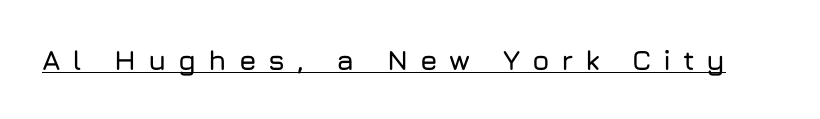
Character widths vary here, with narrow letters taking less room than wide ones. Examine the stroke ends and you'll find no serifs. Caption: expanded tracking, letters set apart. Style check: upright. The rendering uses the underline text-decoration.
